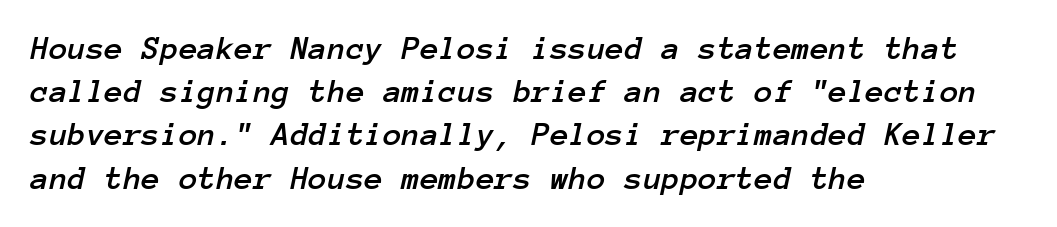
The image shows 34 px text type, italic (leaning right), monospaced; set left-aligned, normal line spacing (1.27x), normal letter spacing, not underlined; low stroke contrast and a medium x-height.
